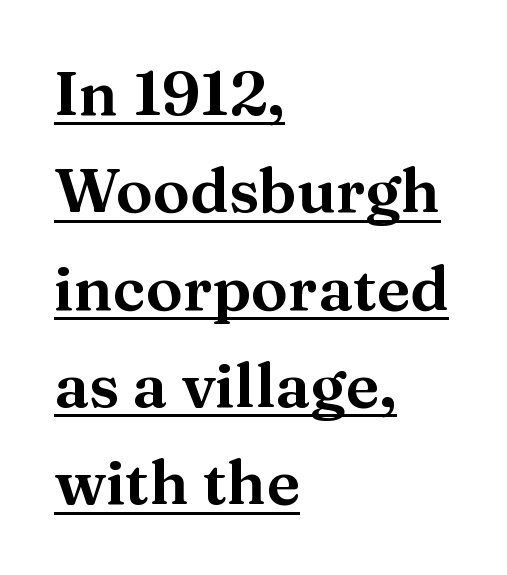
Q: Is the text italic (slanted)? A: No, it is upright.
Q: Is the typeface a serif or a sans-serif typeface? A: Serif.
Q: Is the text underlined? A: Yes.
Q: How is the paragraph aligned? A: Left-aligned.
Q: Is the spacing between letters normal or unusually wide? A: Normal.
Q: Is the spacing between lines tight, normal or loose? A: Normal.
Q: Width (condensed, normal, or wide)? A: Normal.
Q: Stroke contrast? A: Medium.
Q: x-height? A: Medium.
Q: Monospaced? A: No.
